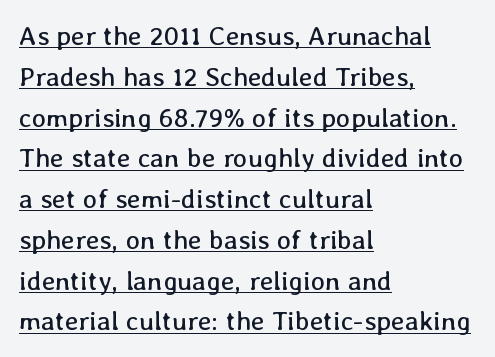
The image shows 27 px text type, upright; set left-aligned, normal line spacing (1.51x), normal letter spacing, underlined.
